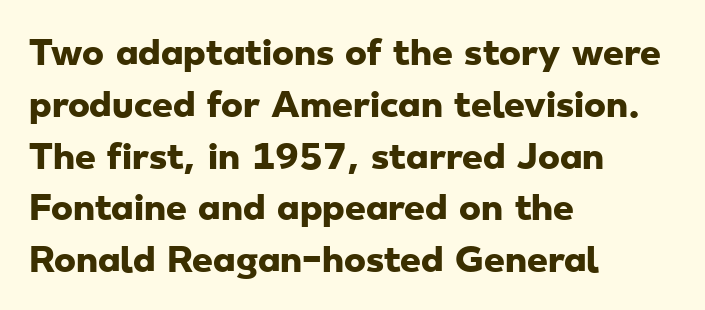
Left-aligned paragraph, ragged on the right. The vertical gap from one line to the next is medium. Pretty heavy lettering here — definitely bold. To sum up the face: it is a sans, with no serifs. Anything drawn beneath the words? Only blank space.
